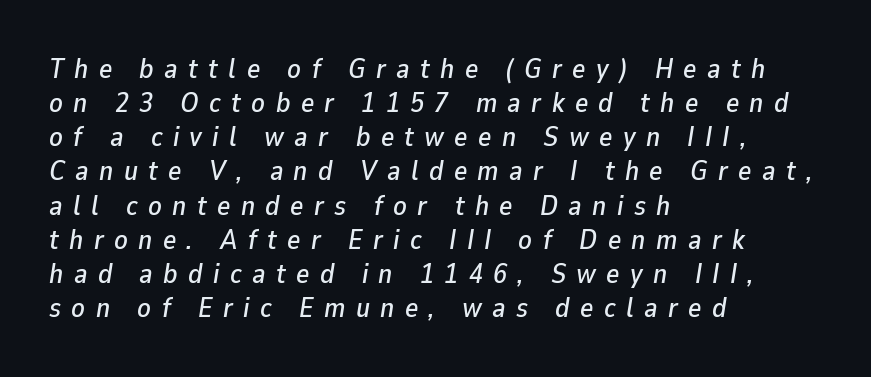
Q: Is the text italic (slanted)? A: Yes, it leans right by about 9 degrees.
Q: Is the text underlined? A: No.
Q: How is the paragraph aligned? A: Left-aligned.
Q: Is the spacing between letters normal or unusually wide? A: Unusually wide.
Q: Width (condensed, normal, or wide)? A: Normal.
Q: Stroke contrast? A: Low.
Q: x-height? A: Medium.
Q: Monospaced? A: No.
